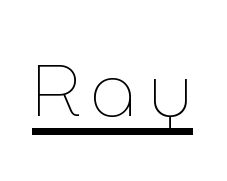
{"italic": "no", "bold": "no", "weight": "thin", "width": "normal", "stroke_contrast": "low", "x_height": "medium", "monospaced": "no", "underline": "yes", "glyph_px": 73}
